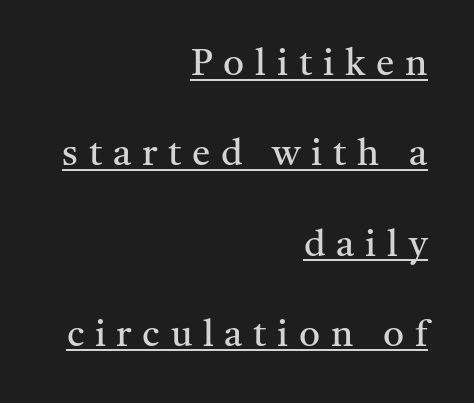
{"serif": "yes", "italic": "no", "bold": "no", "weight": "regular", "width": "normal", "stroke_contrast": "medium", "x_height": "medium", "monospaced": "no", "underline": "yes", "align": "right", "line_spacing": "loose", "line_spacing_ratio": 2.44, "letter_spacing": "wide", "letter_spacing_em": 0.29, "glyph_px": 37}
